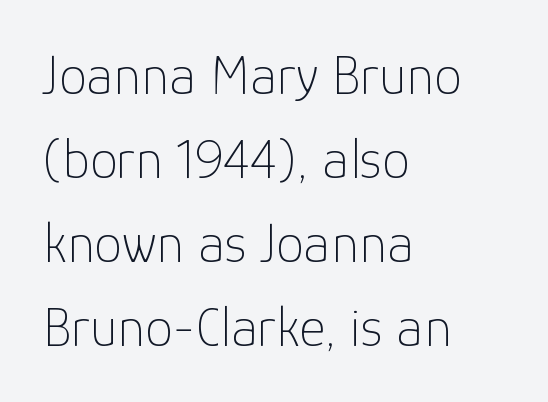
Q: Is the text bold? A: No.
Q: Is the text italic (slanted)? A: No, it is upright.
Q: Is the typeface a serif or a sans-serif typeface? A: Sans-serif.
Q: Is the text underlined? A: No.
Q: How is the paragraph aligned? A: Left-aligned.
Q: Is the spacing between letters normal or unusually wide? A: Normal.
Q: Is the spacing between lines tight, normal or loose? A: Normal.
Q: Width (condensed, normal, or wide)? A: Normal.
Q: Stroke contrast? A: Low.
Q: x-height? A: Medium.
Q: Monospaced? A: No.
